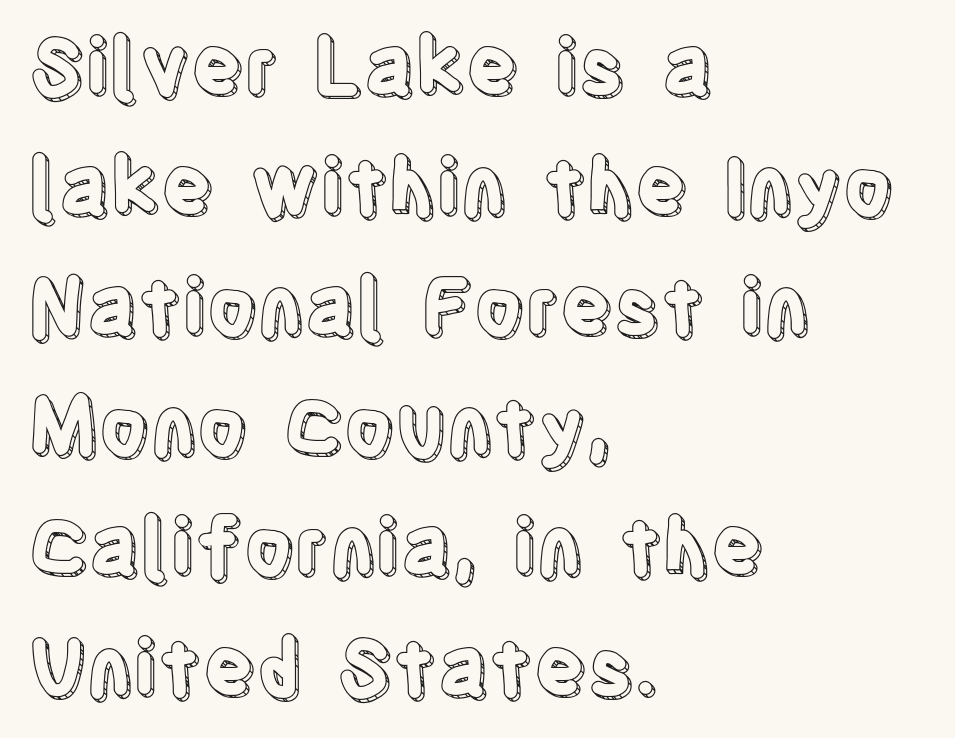
{"italic": "no", "width": "condensed", "x_height": "large", "monospaced": "no", "underline": "no", "align": "left", "line_spacing": "normal", "line_spacing_ratio": 1.54, "letter_spacing": "normal", "letter_spacing_em": 0.0, "glyph_px": 78}
